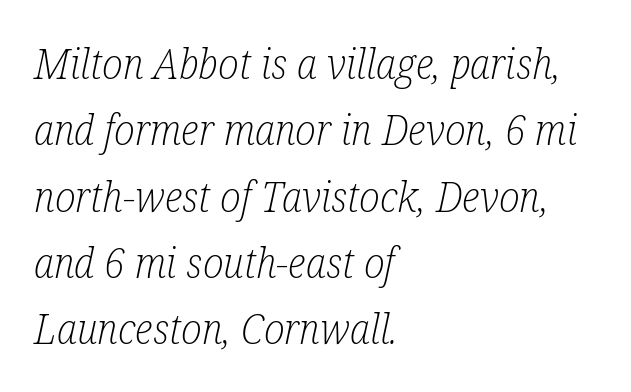
The image shows 42 px light, condensed serif type, italic (leaning right); set left-aligned, normal line spacing (1.58x), normal letter spacing, not underlined; low stroke contrast and a medium x-height.
